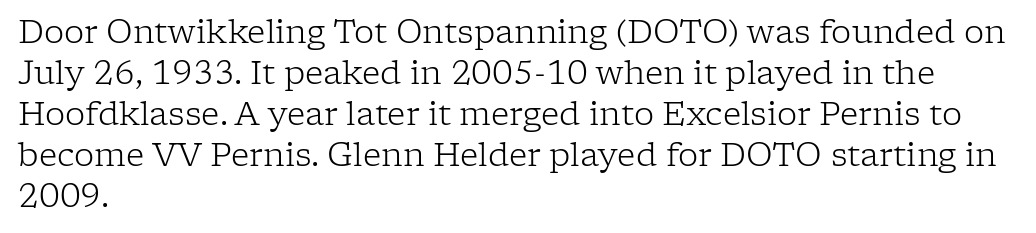
The image shows 32 px light serif type, upright; set left-aligned, normal line spacing (1.28x), normal letter spacing, not underlined; low stroke contrast and a medium x-height.
